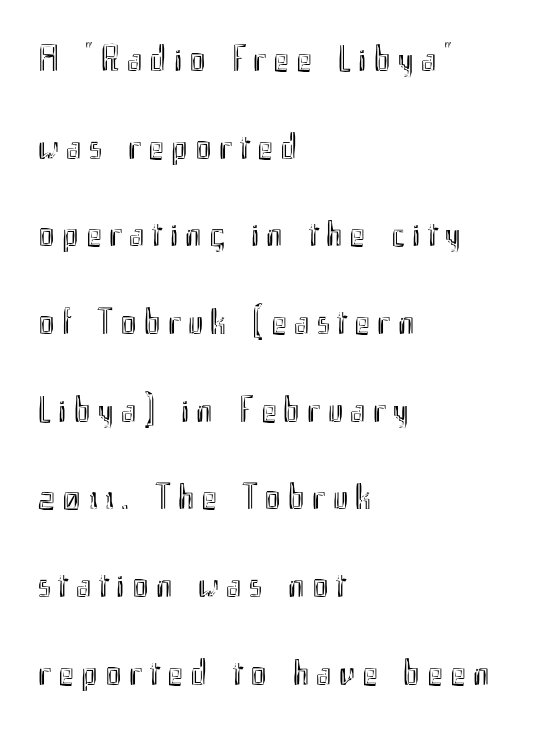
Caption: expanded tracking, letters set apart. The space directly below the letters is spotless. Caption: multi-line text, flush left, ragged right. Quick note: interline space is abundant. Character widths vary here, with narrow letters taking less room than wide ones.
